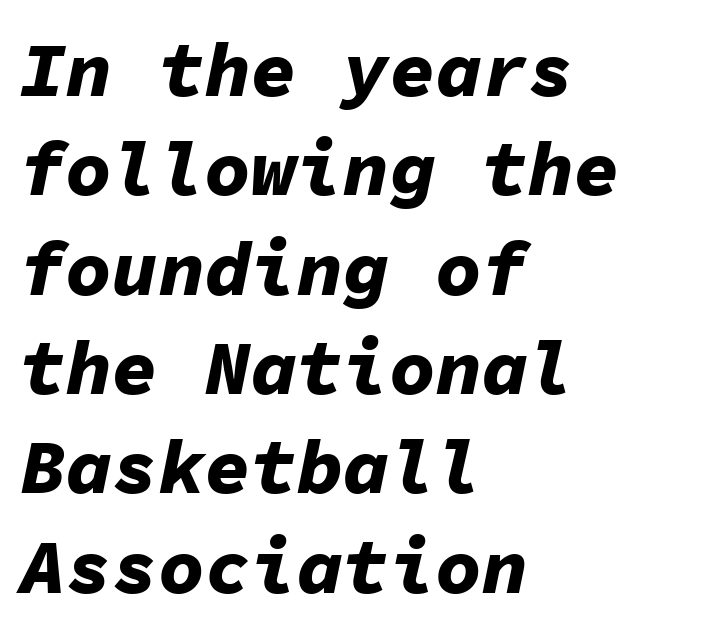
Q: Is the text bold? A: Yes.
Q: Is the text italic (slanted)? A: Yes, it leans right by about 11 degrees.
Q: Is the text underlined? A: No.
Q: How is the paragraph aligned? A: Left-aligned.
Q: Is the spacing between letters normal or unusually wide? A: Normal.
Q: Is the spacing between lines tight, normal or loose? A: Normal.
Q: Width (condensed, normal, or wide)? A: Normal.
Q: Stroke contrast? A: Low.
Q: x-height? A: Medium.
Q: Monospaced? A: Yes.
